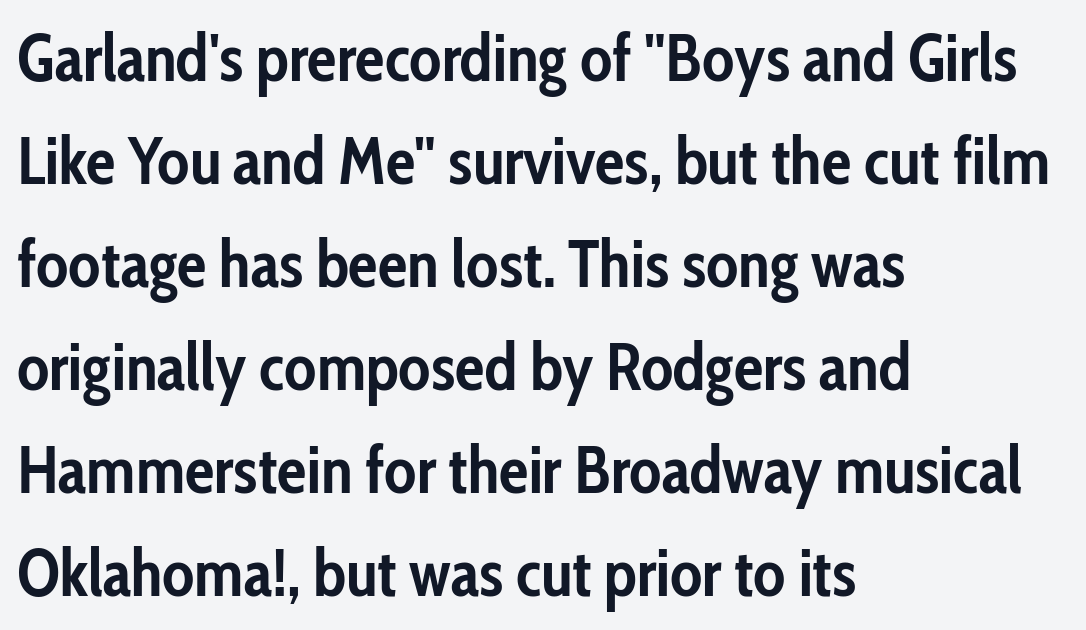
{"serif": "no", "italic": "no", "bold": "yes", "weight": "semibold", "width": "condensed", "stroke_contrast": "low", "x_height": "medium", "monospaced": "no", "underline": "no", "align": "left", "line_spacing": "normal", "line_spacing_ratio": 1.56, "letter_spacing": "normal", "letter_spacing_em": 0.0, "glyph_px": 66}
